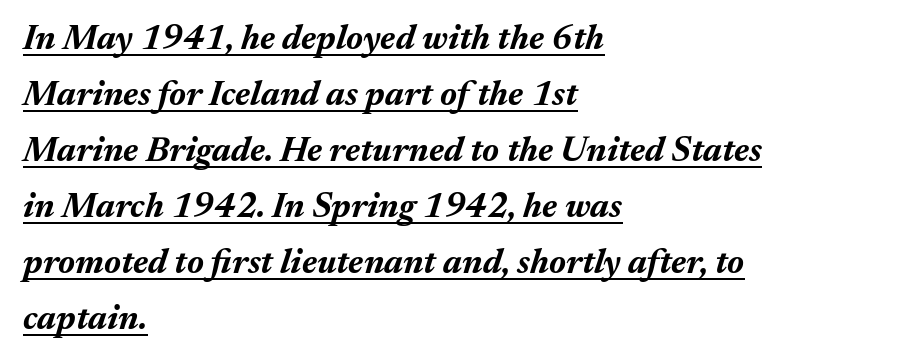
Q: Is the text bold? A: Yes.
Q: Is the text italic (slanted)? A: Yes, it leans right by about 17 degrees.
Q: Is the text underlined? A: Yes.
Q: How is the paragraph aligned? A: Left-aligned.
Q: Is the spacing between letters normal or unusually wide? A: Normal.
Q: Is the spacing between lines tight, normal or loose? A: Normal.
Q: Width (condensed, normal, or wide)? A: Normal.
Q: Stroke contrast? A: Medium.
Q: x-height? A: Medium.
Q: Monospaced? A: No.
